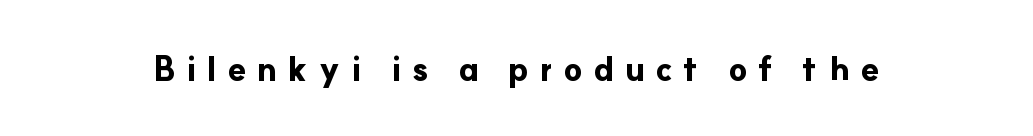
{"serif": "no", "italic": "no", "bold": "yes", "weight": "bold", "width": "normal", "stroke_contrast": "low", "x_height": "small", "monospaced": "no", "underline": "no", "letter_spacing": "wide", "letter_spacing_em": 0.33, "glyph_px": 33}
